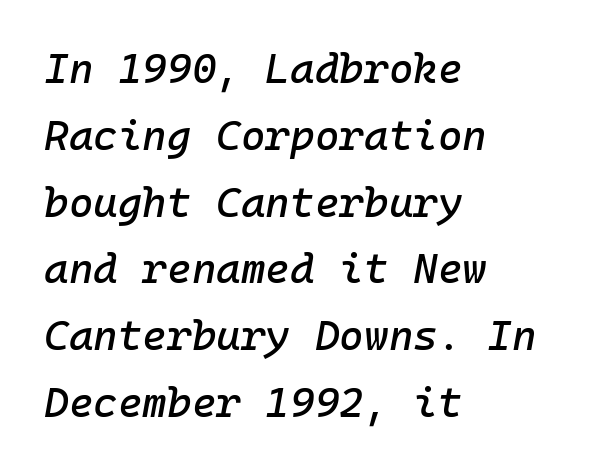
Q: Is the text italic (slanted)? A: Yes, it leans right by about 10 degrees.
Q: Is the text underlined? A: No.
Q: How is the paragraph aligned? A: Left-aligned.
Q: Is the spacing between letters normal or unusually wide? A: Normal.
Q: Is the spacing between lines tight, normal or loose? A: Normal.
Q: Width (condensed, normal, or wide)? A: Normal.
Q: Stroke contrast? A: Low.
Q: x-height? A: Medium.
Q: Monospaced? A: Yes.
